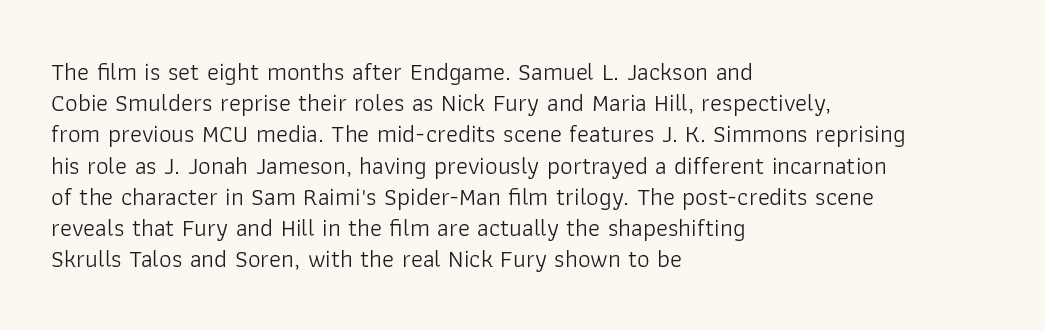
The image shows 25 px text type, upright; set left-aligned, normal line spacing (1.25x), normal letter spacing, not underlined.
